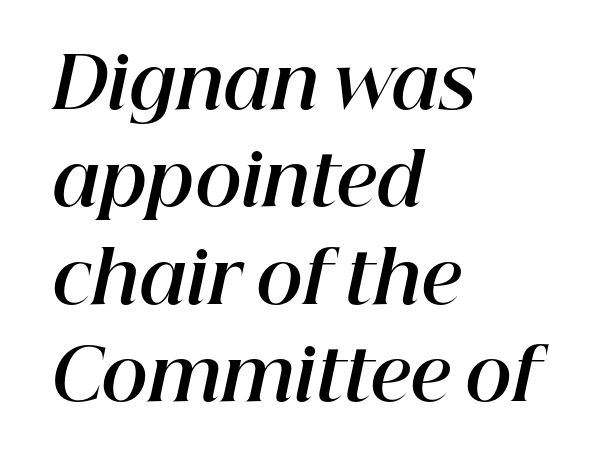
The image shows 71 px bold type, italic (leaning right); set left-aligned, normal line spacing (1.37x), normal letter spacing, not underlined; high stroke contrast and a medium x-height.
